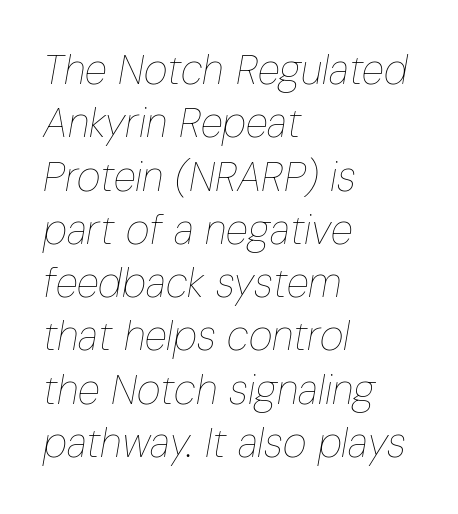
Stroke mass is kept to a normal reading level or below. Nobody touched the tracking dial on this one. The rendering uses natural spacing where letterforms have individual widths. Short and long lines alike share a common starting point at left.
